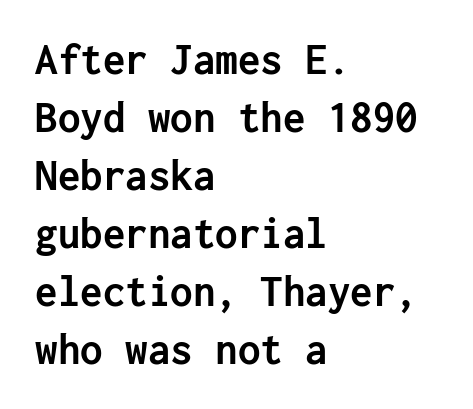
The rendering keeps characters at their native spacing. The area under the type is left untouched. A typesetter would call this leading conventional body-copy spacing. In terms of weight, the rendering is a true, heavy bold. Letterform terminals end flat and unadorned throughout the passage. Does the lettering tilt? It doesn't — this is upright.
